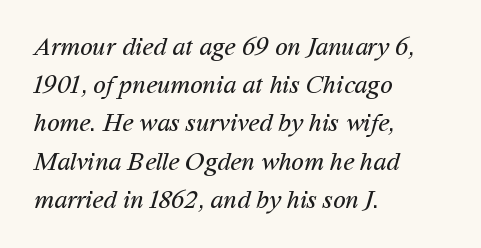
Unmarked baselines from the first word to the last. Each word holds together tightly as a unit, with standard inter-letter gaps. What's the leading like? Ordinary, nothing unusual. Unbolded letterforms with no extra heft.
